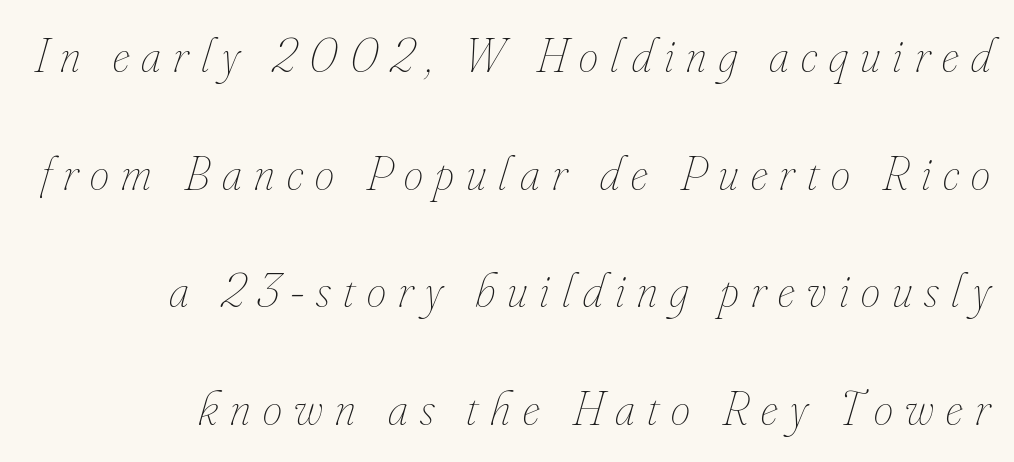
{"italic": "yes", "lean": "right", "slant_degrees": 16, "bold": "no", "weight": "thin", "width": "condensed", "stroke_contrast": "low", "x_height": "small", "monospaced": "no", "underline": "no", "line_spacing": "loose", "line_spacing_ratio": 2.4, "letter_spacing": "wide", "letter_spacing_em": 0.25, "glyph_px": 49}
